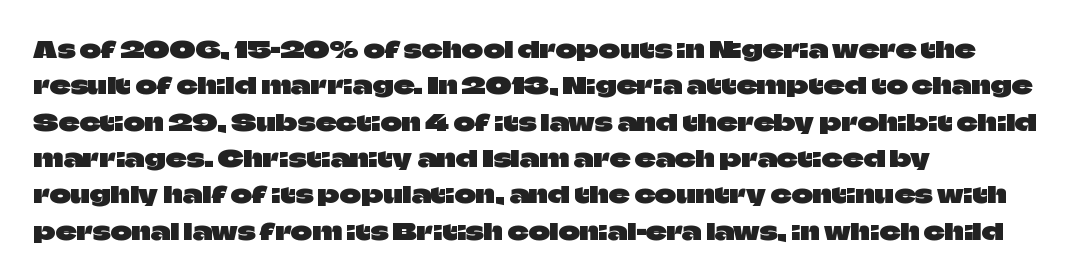
{"italic": "no", "underline": "no", "align": "left", "line_spacing": "normal", "line_spacing_ratio": 1.58, "letter_spacing": "normal", "letter_spacing_em": 0.0, "glyph_px": 23}
